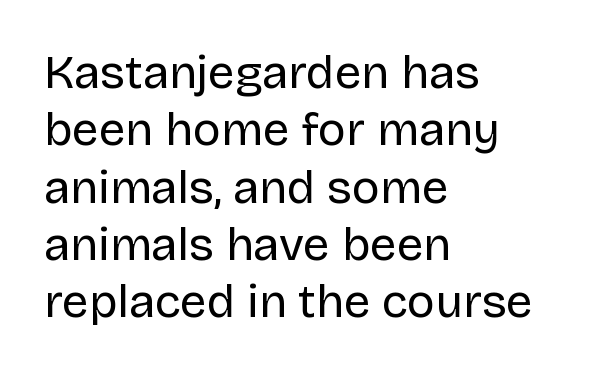
The image shows 47 px regular-weight sans-serif type, upright; set left-aligned, line spacing 1.22x, normal letter spacing, not underlined; low stroke contrast and a large x-height.
